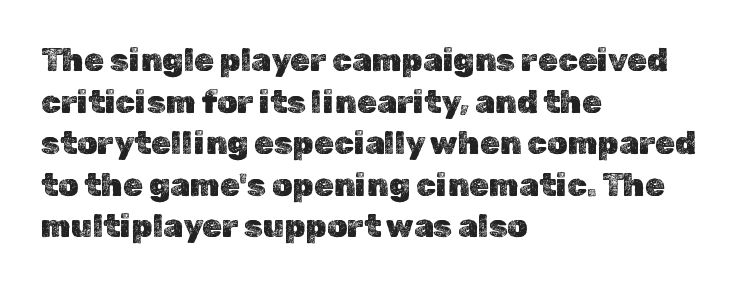
{"italic": "no", "width": "normal", "x_height": "medium", "monospaced": "no", "underline": "no", "align": "left", "line_spacing": "normal", "line_spacing_ratio": 1.3, "letter_spacing": "normal", "letter_spacing_em": 0.0, "glyph_px": 32}
